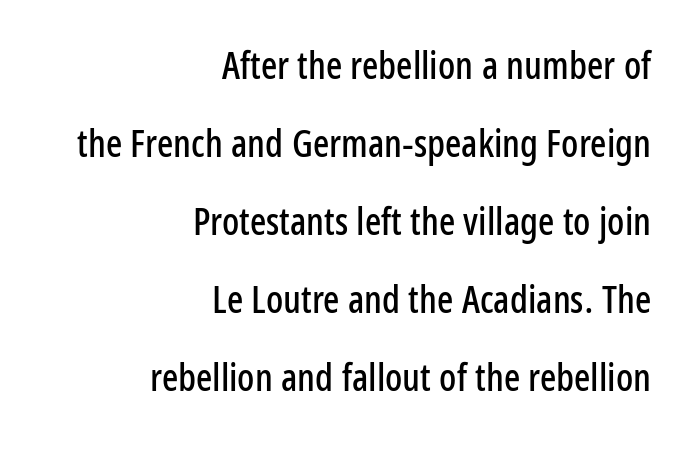
The image shows 38 px condensed sans-serif type, upright; set right-aligned, loose line spacing (2.05x), normal letter spacing, not underlined; low stroke contrast and a medium x-height.
